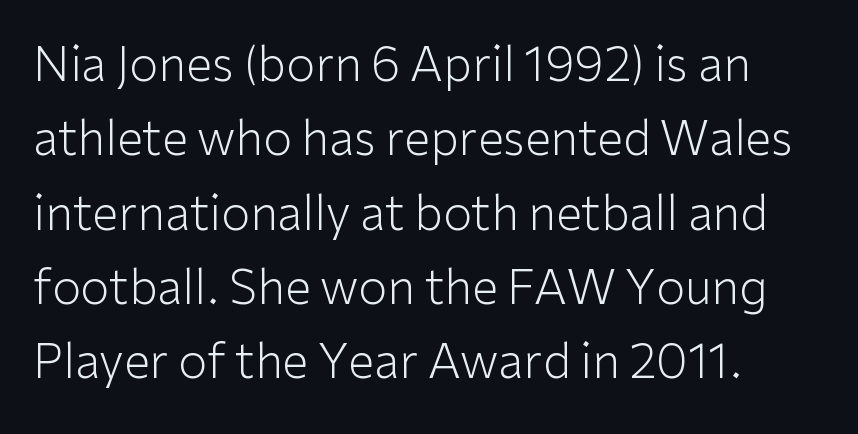
{"serif": "no", "italic": "no", "bold": "no", "weight": "light", "width": "normal", "stroke_contrast": "low", "x_height": "medium", "monospaced": "no", "underline": "no", "align": "left", "line_spacing": "normal", "line_spacing_ratio": 1.58, "letter_spacing": "normal", "letter_spacing_em": 0.0, "glyph_px": 47}
